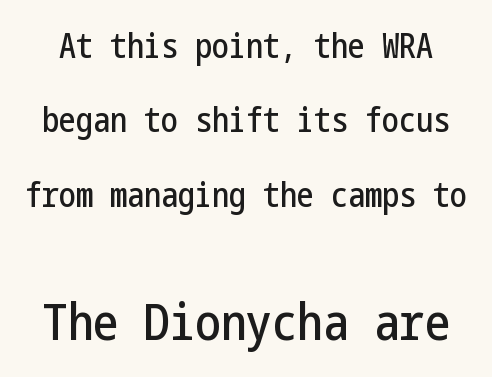
{"serif": "no", "italic": "no", "width": "condensed", "stroke_contrast": "low", "x_height": "medium", "underline": "no", "line_spacing": "loose", "line_spacing_ratio": 2.19, "letter_spacing": "normal", "letter_spacing_em": 0.0, "larger_block": "second", "size_ratio": 1.5, "glyph_px": 51}
